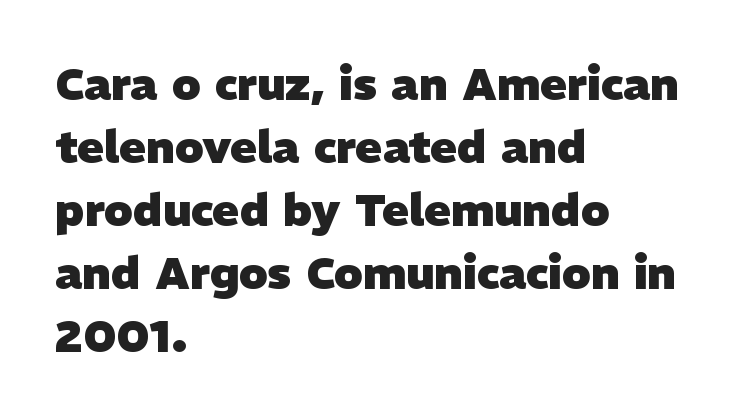
{"serif": "no", "bold": "yes", "weight": "heavy", "width": "normal", "stroke_contrast": "low", "x_height": "medium", "monospaced": "no", "underline": "no", "align": "left", "line_spacing": "normal", "line_spacing_ratio": 1.4, "letter_spacing": "normal", "letter_spacing_em": 0.0, "glyph_px": 45}
